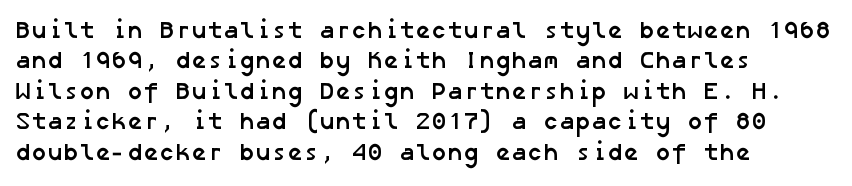
Each new line begins a customary step beneath the previous one. Descenders are the only things crossing below the line. Summary of weight: heavy, a full bold. Line starts are locked; line ends wander. The line texture is even and compact thanks to regular tracking.
